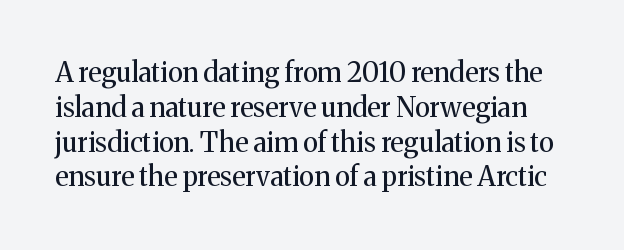
Q: Is the text bold? A: No.
Q: Is the text italic (slanted)? A: No, it is upright.
Q: Is the text underlined? A: No.
Q: Is the spacing between letters normal or unusually wide? A: Normal.
Q: Is the spacing between lines tight, normal or loose? A: Normal.
